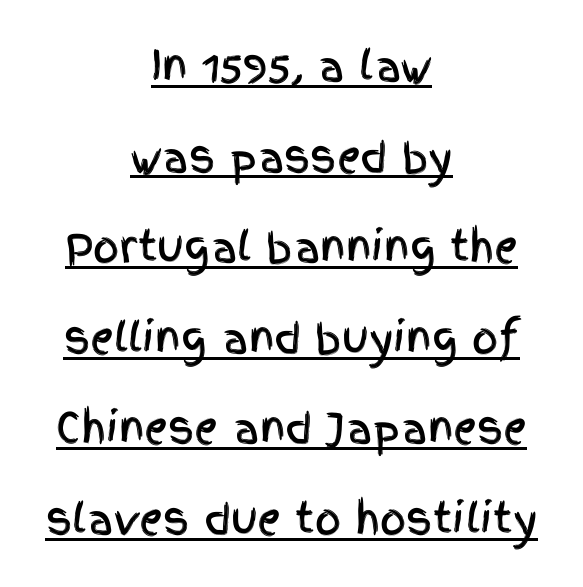
The image shows 41 px condensed sans-serif type, upright; set centered, loose line spacing (2.21x), normal letter spacing, underlined; a large x-height.
